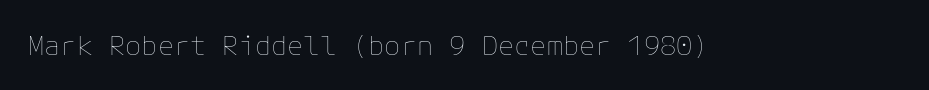
{"italic": "no", "bold": "no", "underline": "no", "letter_spacing": "normal", "letter_spacing_em": 0.0, "glyph_px": 27}
